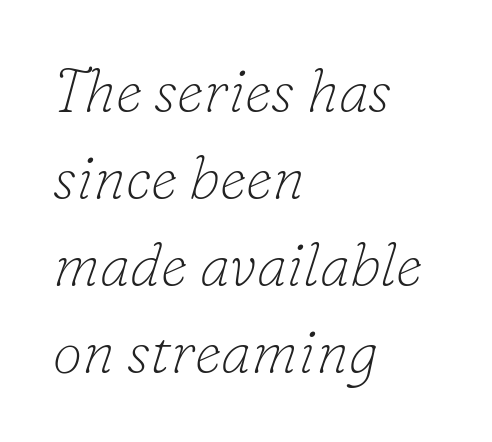
Q: Is the text bold? A: No.
Q: Is the text italic (slanted)? A: Yes, it leans right by about 16 degrees.
Q: Is the typeface a serif or a sans-serif typeface? A: Serif.
Q: Is the text underlined? A: No.
Q: How is the paragraph aligned? A: Left-aligned.
Q: Is the spacing between letters normal or unusually wide? A: Normal.
Q: Is the spacing between lines tight, normal or loose? A: Normal.
Q: Width (condensed, normal, or wide)? A: Normal.
Q: Stroke contrast? A: Low.
Q: x-height? A: Small.
Q: Monospaced? A: No.
